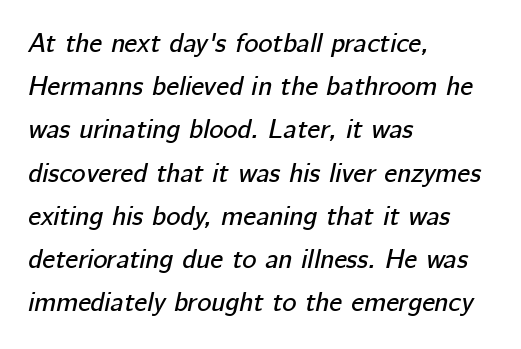
Check the space under the baseline: it is left empty. Notice how the passage keeps a crisp vertical edge on the left only. Every character sits at an angle, as italics do. These lines keep a tight, regular rhythm from letter to letter. Evenly set lines give the paragraph a standard silhouette.
